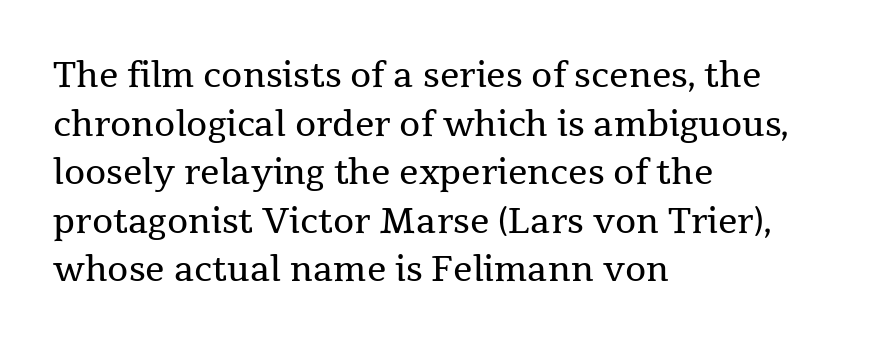
The letters advance in unequal steps, a hallmark of proportional type. The letters stand straight up with perfectly vertical stems. Nobody drew a line under any word here. Rows of type keep a routine distance in the vertical direction. Glyph-to-glyph distance matches everyday printed text. Does the copy run flush right? No — it runs flush left.
